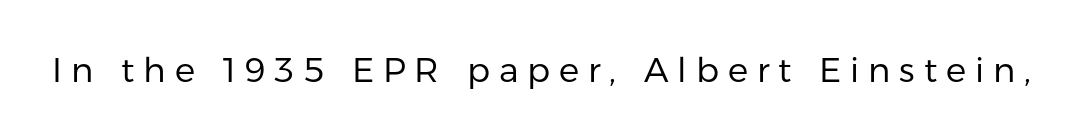
The characters display no serif detailing; their extremities are plain. No word sits above an underline. Stem width sits at or under what a default text font uses. Someone cranked the tracking dial way up on this one. Does the lettering tilt? It doesn't — this is upright. The passage shown is typed in a proportional face where columns would drift.
